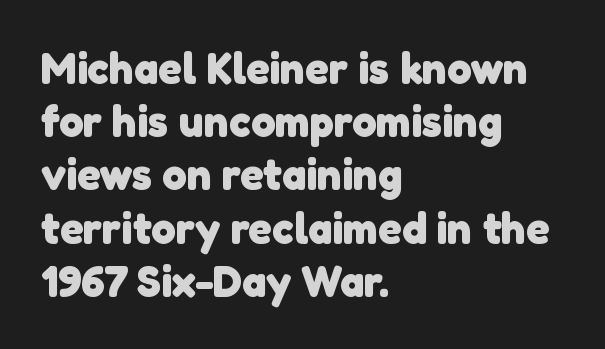
Q: Is the text bold? A: Yes.
Q: Is the typeface a serif or a sans-serif typeface? A: Sans-serif.
Q: Is the text underlined? A: No.
Q: How is the paragraph aligned? A: Left-aligned.
Q: Is the spacing between letters normal or unusually wide? A: Normal.
Q: Width (condensed, normal, or wide)? A: Normal.
Q: Stroke contrast? A: Low.
Q: x-height? A: Medium.
Q: Monospaced? A: No.
